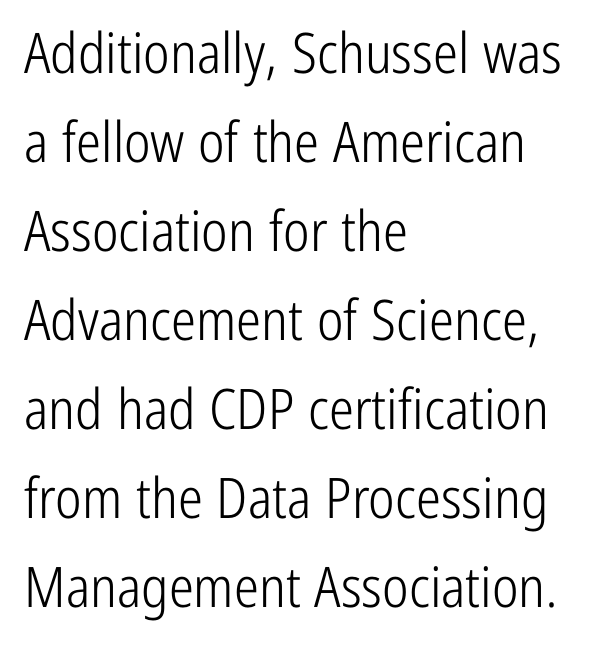
A typesetter would mark this as roman, not italic. Just letters on the line, the space beneath them empty. This rendering leaves character spacing at its baseline value. The glyphs in this specimen are sans serif. Is the block centered? No — it sits flush against the left margin. Spacing verdict: proportional, widths tailored to each character.
